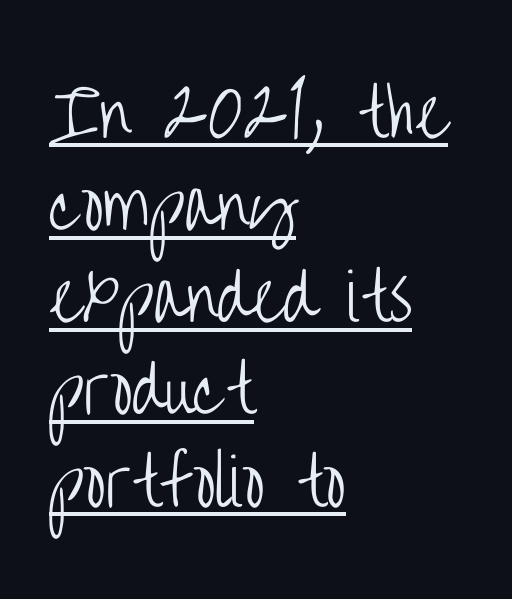
{"serif": "no", "italic": "no", "bold": "no", "weight": "light", "width": "condensed", "stroke_contrast": "low", "x_height": "large", "monospaced": "no", "underline": "yes", "align": "left", "line_spacing": "normal", "line_spacing_ratio": 1.44, "letter_spacing": "normal", "letter_spacing_em": 0.0, "glyph_px": 64}
